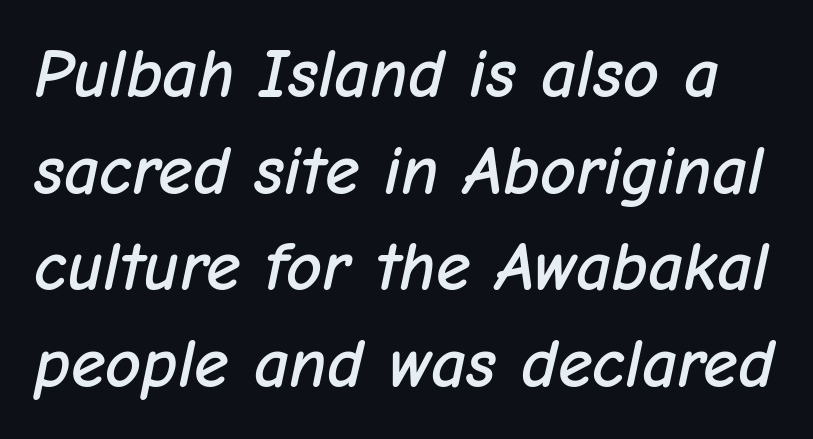
The image shows 70 px text type, italic (leaning right); set normal line spacing (1.38x), normal letter spacing, not underlined; low stroke contrast and a medium x-height.
